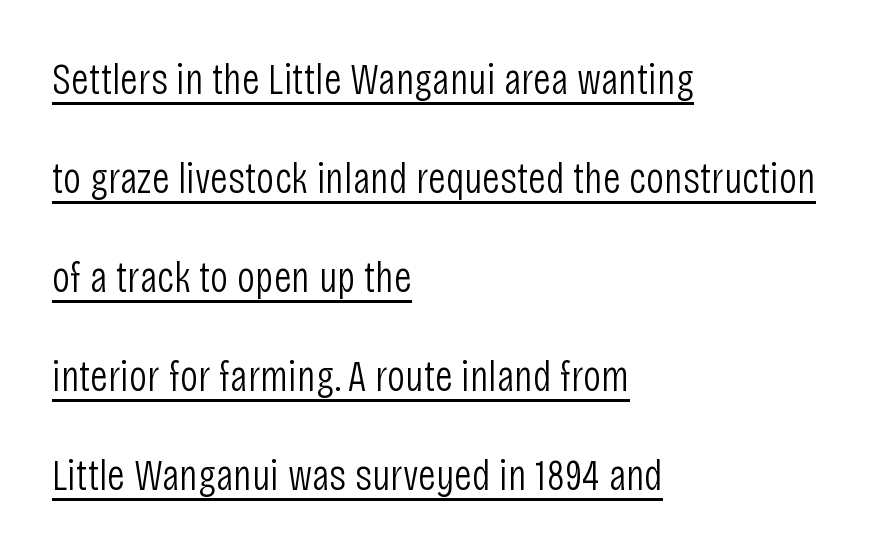
The image shows 45 px light, condensed sans-serif type, upright; set left-aligned, loose line spacing (2.2x), normal letter spacing, underlined; low stroke contrast and a large x-height.
